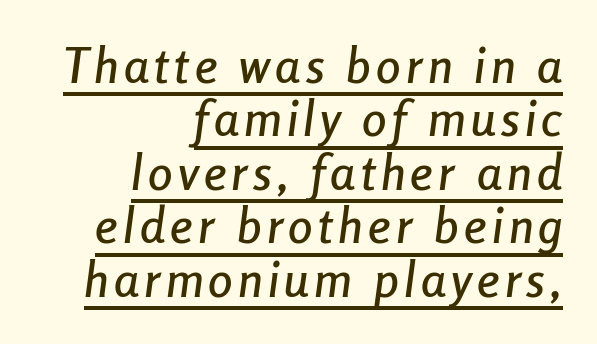
{"italic": "yes", "lean": "right", "slant_degrees": 8, "width": "condensed", "stroke_contrast": "low", "x_height": "medium", "monospaced": "no", "underline": "yes", "align": "right", "line_spacing": "tight", "line_spacing_ratio": 1.09, "glyph_px": 49}
